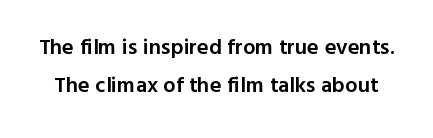
The image shows 22 px text type, upright; set line spacing 1.73x, normal letter spacing, not underlined.
